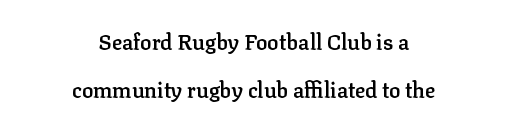
Q: Is the text bold? A: Semi-bold.
Q: Is the text italic (slanted)? A: No, it is upright.
Q: Is the text underlined? A: No.
Q: How is the paragraph aligned? A: Centered.
Q: Is the spacing between letters normal or unusually wide? A: Normal.
Q: Is the spacing between lines tight, normal or loose? A: Loose.
